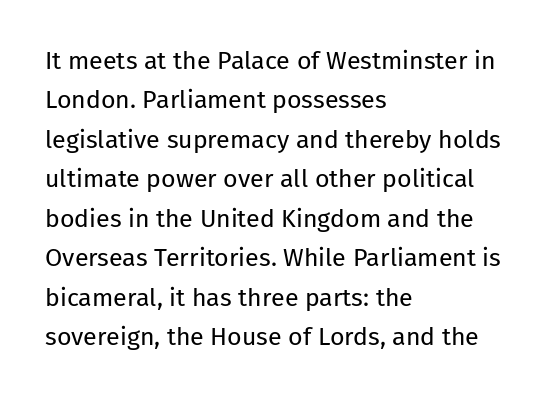
{"italic": "no", "bold": "no", "underline": "no", "align": "left", "line_spacing": "normal", "line_spacing_ratio": 1.58, "letter_spacing": "normal", "letter_spacing_em": 0.0, "glyph_px": 25}
